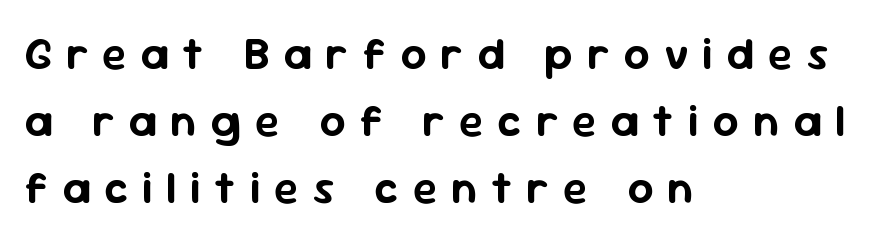
The image shows 45 px sans-serif type, upright; set left-aligned, normal line spacing (1.49x), unusually wide letter spacing (+0.31 em), not underlined; low stroke contrast and a medium x-height.
